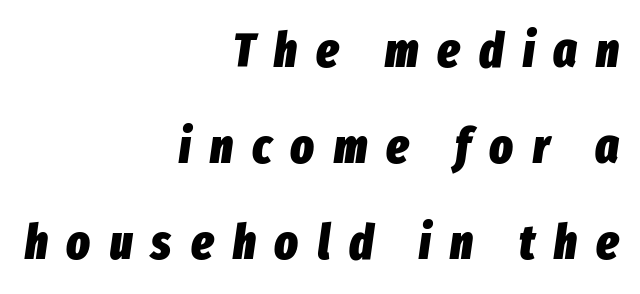
Q: Is the text bold? A: Yes.
Q: Is the text italic (slanted)? A: Yes, it leans right by about 8 degrees.
Q: Is the text underlined? A: No.
Q: How is the paragraph aligned? A: Right-aligned.
Q: Is the spacing between letters normal or unusually wide? A: Unusually wide.
Q: Is the spacing between lines tight, normal or loose? A: Loose.
Q: Width (condensed, normal, or wide)? A: Condensed.
Q: Stroke contrast? A: Low.
Q: x-height? A: Medium.
Q: Monospaced? A: No.
